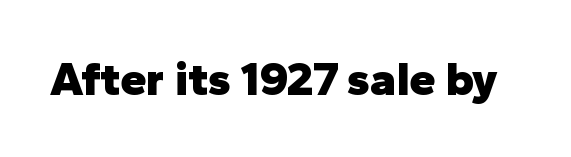
Q: Is the text bold? A: Yes.
Q: Is the text italic (slanted)? A: No, it is upright.
Q: Is the typeface a serif or a sans-serif typeface? A: Sans-serif.
Q: Is the text underlined? A: No.
Q: Is the spacing between letters normal or unusually wide? A: Normal.
Q: Width (condensed, normal, or wide)? A: Normal.
Q: Stroke contrast? A: Low.
Q: x-height? A: Medium.
Q: Monospaced? A: No.
